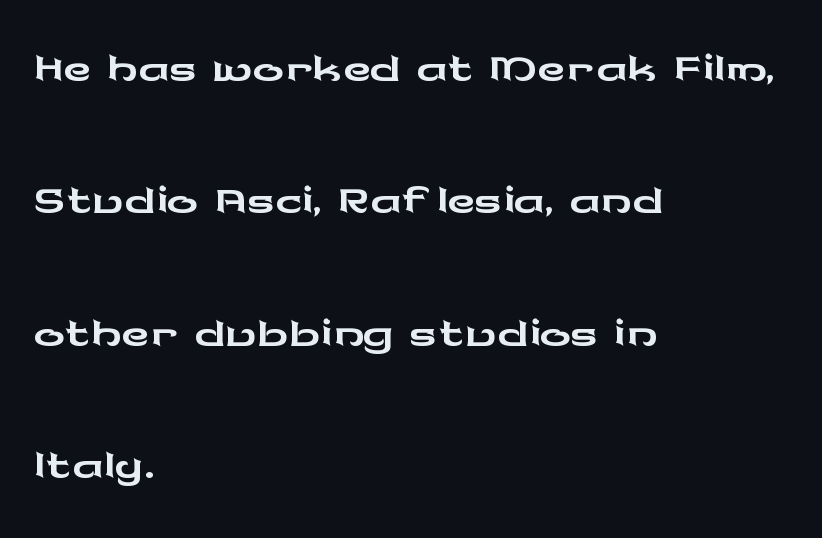
{"serif": "no", "italic": "no", "width": "wide", "stroke_contrast": "low", "x_height": "medium", "monospaced": "no", "underline": "no", "align": "left", "line_spacing_ratio": 1.72, "letter_spacing": "normal", "letter_spacing_em": 0.0, "glyph_px": 77}
